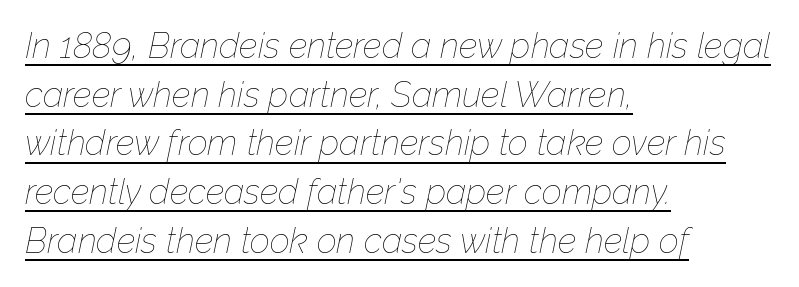
Q: Is the text bold? A: No.
Q: Is the text italic (slanted)? A: Yes, it leans right by about 12 degrees.
Q: Is the text underlined? A: Yes.
Q: How is the paragraph aligned? A: Left-aligned.
Q: Is the spacing between letters normal or unusually wide? A: Normal.
Q: Is the spacing between lines tight, normal or loose? A: Normal.
Q: Width (condensed, normal, or wide)? A: Normal.
Q: Stroke contrast? A: Low.
Q: x-height? A: Medium.
Q: Monospaced? A: No.
